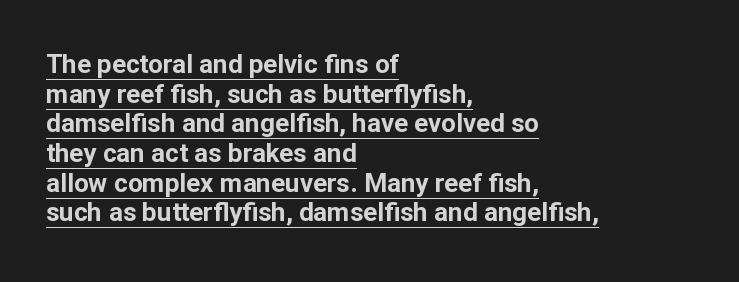
{"italic": "no", "bold": "yes", "underline": "yes", "align": "left", "line_spacing": "tight", "line_spacing_ratio": 1.14, "letter_spacing": "normal", "letter_spacing_em": 0.0, "glyph_px": 26}
